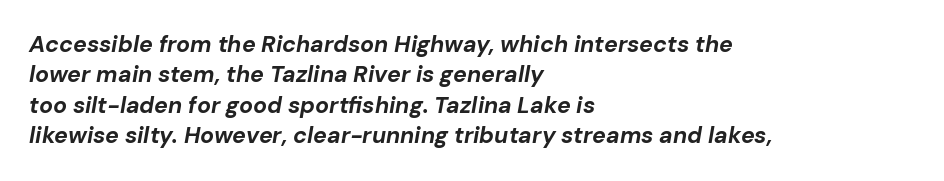
{"italic": "yes", "lean": "right", "slant_degrees": 10, "bold": "yes", "underline": "no", "align": "left", "line_spacing": "normal", "line_spacing_ratio": 1.32, "letter_spacing": "normal", "letter_spacing_em": 0.0, "glyph_px": 23}
